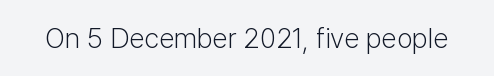
Q: Is the text bold? A: No.
Q: Is the text italic (slanted)? A: No, it is upright.
Q: Is the typeface a serif or a sans-serif typeface? A: Sans-serif.
Q: Is the text underlined? A: No.
Q: Is the spacing between letters normal or unusually wide? A: Normal.
Q: Width (condensed, normal, or wide)? A: Normal.
Q: Stroke contrast? A: Low.
Q: x-height? A: Medium.
Q: Monospaced? A: No.
